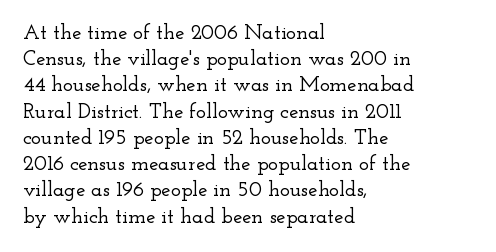
The image shows 21 px text type, upright; set left-aligned, normal line spacing (1.25x), normal letter spacing, not underlined.
